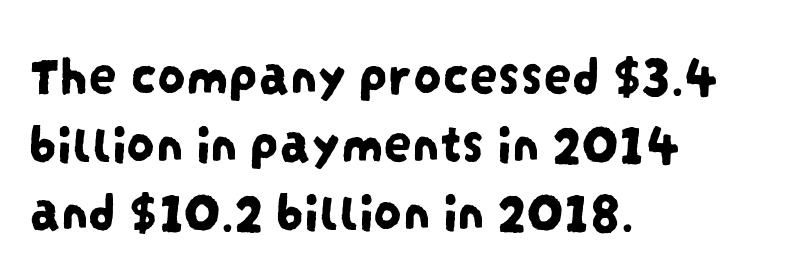
Characters follow at the spacing the type designer built in. Character widths vary here, with narrow letters taking less room than wide ones. Underlining? Definitely not there. Observe the absence of serifs on each vertical stroke in this sample. Casual observation: everything's shoved over to the left.
